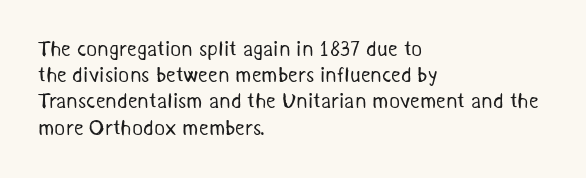
Q: Is the text bold? A: No.
Q: Is the text underlined? A: No.
Q: How is the paragraph aligned? A: Left-aligned.
Q: Is the spacing between letters normal or unusually wide? A: Normal.
Q: Is the spacing between lines tight, normal or loose? A: Normal.
